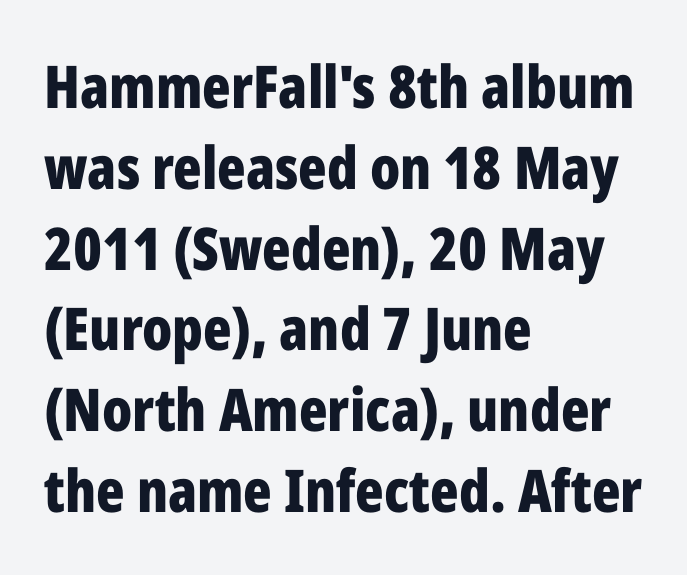
{"serif": "no", "italic": "no", "bold": "yes", "weight": "bold", "width": "condensed", "stroke_contrast": "low", "x_height": "medium", "monospaced": "no", "underline": "no", "align": "left", "line_spacing": "normal", "line_spacing_ratio": 1.37, "letter_spacing": "normal", "letter_spacing_em": 0.0, "glyph_px": 59}
